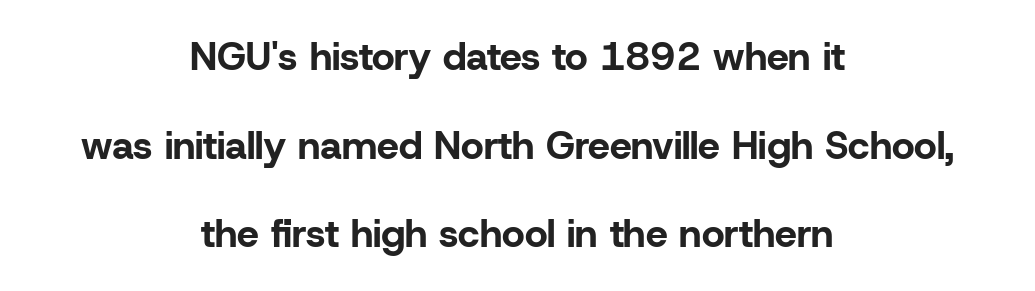
The image shows 39 px bold sans-serif type, upright; set centered, loose line spacing (2.27x), normal letter spacing, not underlined; low stroke contrast and a medium x-height.
